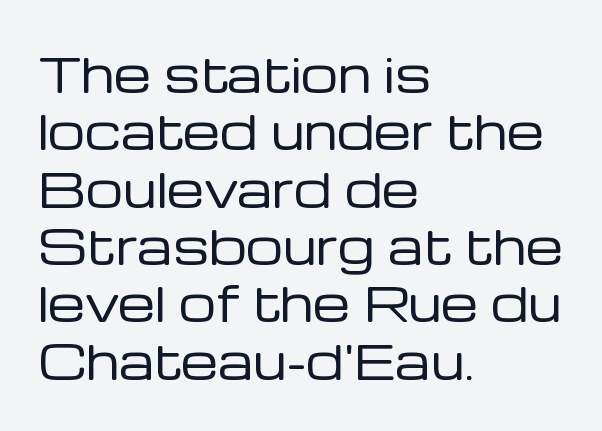
Q: Is the text bold? A: No.
Q: Is the text italic (slanted)? A: No, it is upright.
Q: Is the typeface a serif or a sans-serif typeface? A: Sans-serif.
Q: Is the text underlined? A: No.
Q: How is the paragraph aligned? A: Left-aligned.
Q: Is the spacing between letters normal or unusually wide? A: Normal.
Q: Width (condensed, normal, or wide)? A: Normal.
Q: Stroke contrast? A: Low.
Q: x-height? A: Medium.
Q: Monospaced? A: No.
